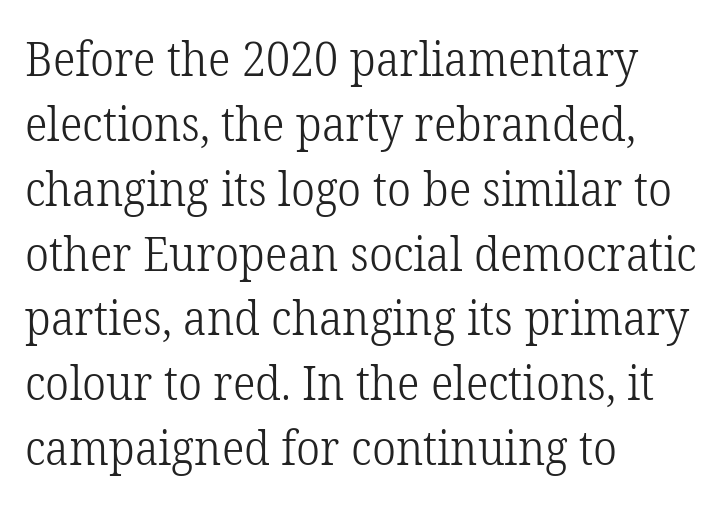
The image shows 47 px light serif type, upright; set left-aligned, normal line spacing (1.38x), normal letter spacing, not underlined; low stroke contrast and a medium x-height.
